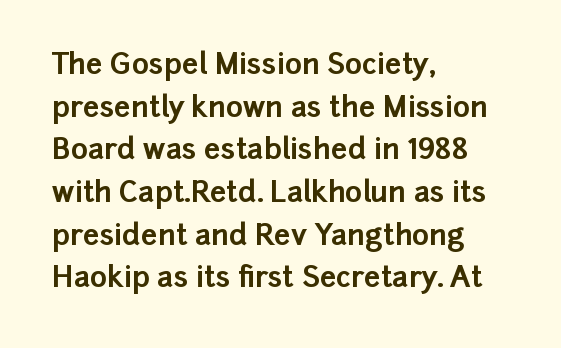
Q: Is the text bold? A: Yes.
Q: Is the text italic (slanted)? A: No, it is upright.
Q: Is the typeface a serif or a sans-serif typeface? A: Sans-serif.
Q: Is the text underlined? A: No.
Q: How is the paragraph aligned? A: Left-aligned.
Q: Is the spacing between letters normal or unusually wide? A: Normal.
Q: Is the spacing between lines tight, normal or loose? A: Normal.
Q: Width (condensed, normal, or wide)? A: Normal.
Q: Stroke contrast? A: Low.
Q: x-height? A: Medium.
Q: Monospaced? A: No.
